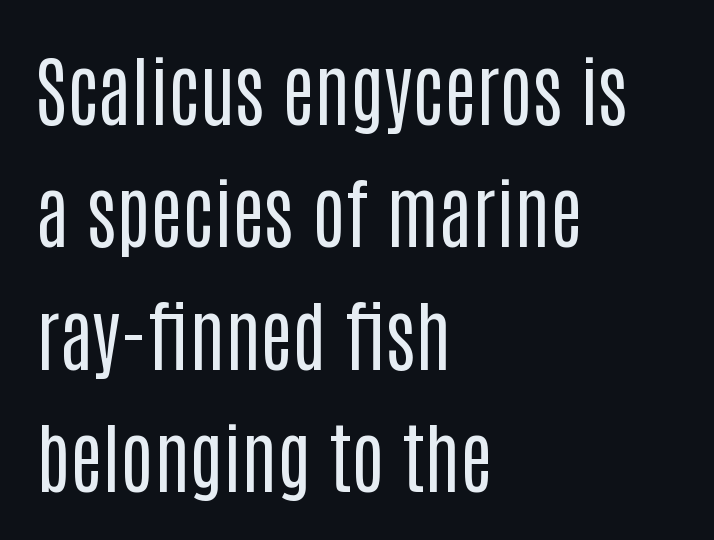
If you drew a line through each stem, it would be perfectly vertical. The rendering anchors every line to the left-hand side. The block of text has a typical density, with ordinary space between rows. Note the varied advance widths — an 'i' is clearly narrower than an 'm'. Spacing between characters is what you'd get straight out of the box. The specimen omits any rule beneath the text block's lines.
